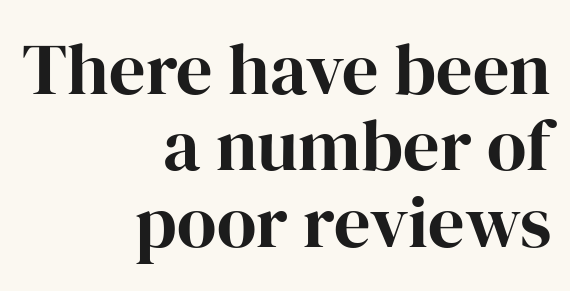
The image shows 72 px serif type, upright; set right-aligned, tight line spacing (1.06x), normal letter spacing, not underlined; high stroke contrast and a medium x-height.
